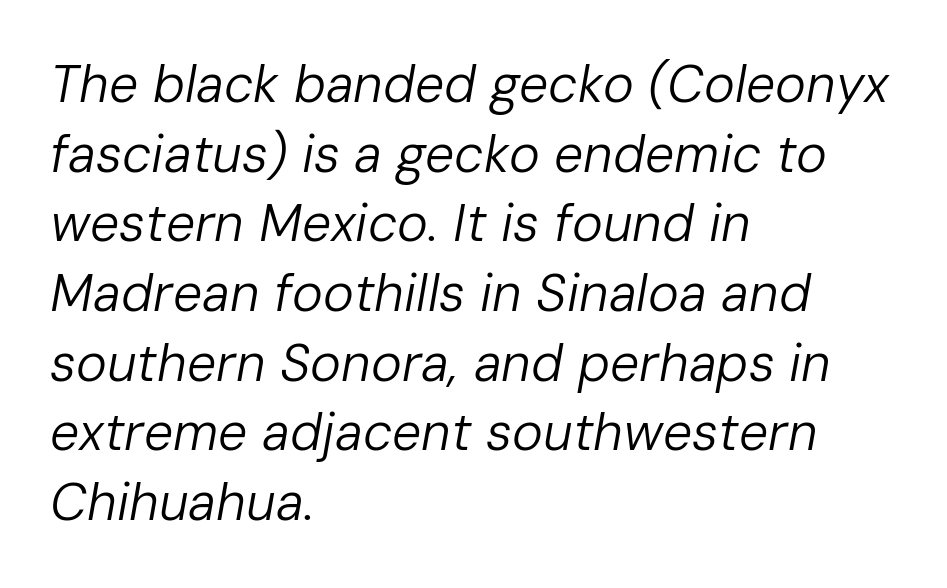
The image shows 52 px regular-weight type, italic (leaning right); set left-aligned, normal line spacing (1.34x), normal letter spacing, not underlined; low stroke contrast and a medium x-height.
